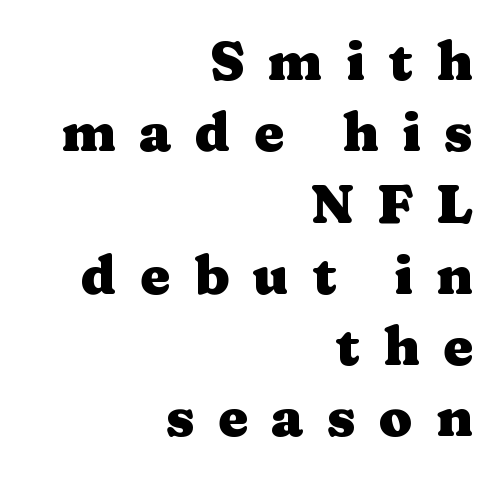
Q: Is the text bold? A: Yes.
Q: Is the text italic (slanted)? A: No, it is upright.
Q: Is the typeface a serif or a sans-serif typeface? A: Serif.
Q: Is the text underlined? A: No.
Q: How is the paragraph aligned? A: Right-aligned.
Q: Is the spacing between letters normal or unusually wide? A: Unusually wide.
Q: Is the spacing between lines tight, normal or loose? A: Normal.
Q: Width (condensed, normal, or wide)? A: Wide.
Q: Stroke contrast? A: Medium.
Q: x-height? A: Medium.
Q: Monospaced? A: No.
